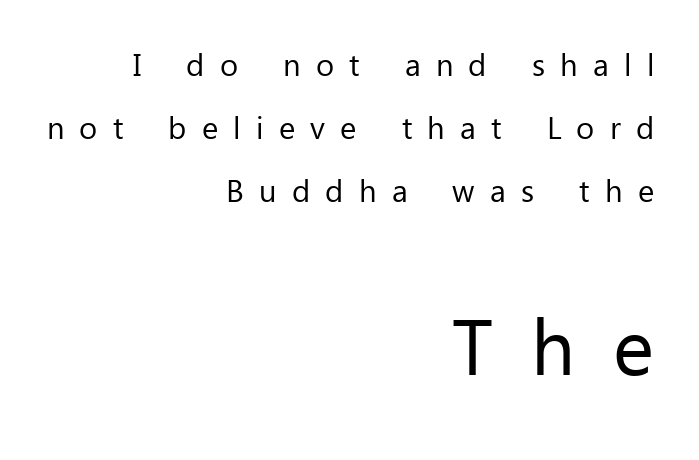
The image shows 78 px regular-weight sans-serif type, upright; set right-aligned, loose line spacing (2.04x), unusually wide letter spacing (+0.49 em), not underlined; the second (bottom) block is 2.52x larger; low stroke contrast and a medium x-height.
